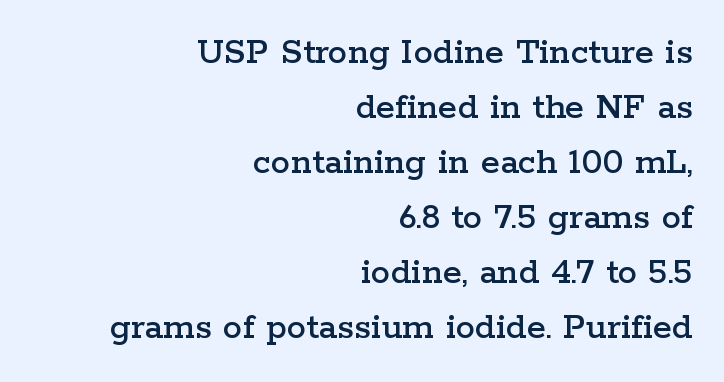
{"serif": "yes", "italic": "no", "width": "wide", "stroke_contrast": "low", "x_height": "medium", "monospaced": "no", "underline": "no", "align": "right", "line_spacing": "normal", "line_spacing_ratio": 1.41, "letter_spacing": "normal", "letter_spacing_em": 0.0, "glyph_px": 39}
